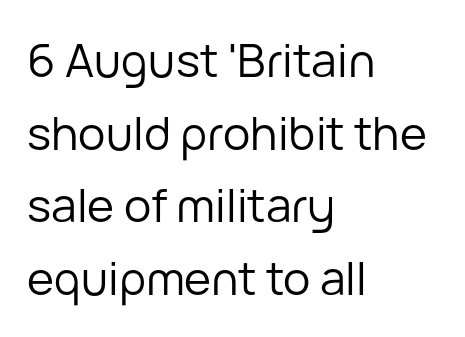
To sum up the face: it is a sans, with no serifs. Clear beneath every line of the passage. Caption: standard tracking, unaltered. A quiet, ordinary-to-light weight characterises the typeface. The letters advance in unequal steps, a hallmark of proportional type. These lines sit exactly where default settings would place them.
